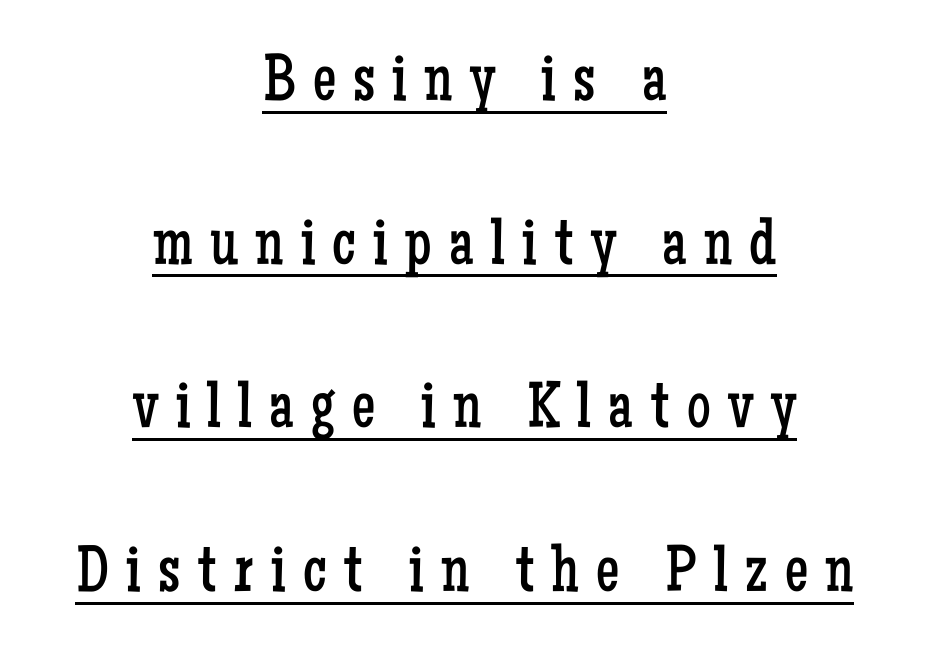
If you measured baseline to baseline, you'd find a long distance. Like a heading marked for emphasis, these lines bear an underscore. The face used here is proportionally spaced, like ordinary book or web type. You could only call the tracking loose — the letters float apart. Heaviness? Minimal to ordinary, like unemphasized prose. The letters stand upright; this is a roman face.
